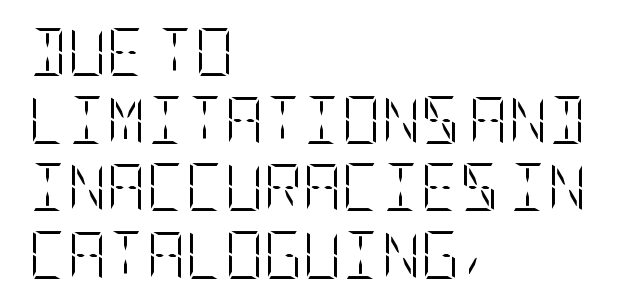
{"italic": "no", "bold": "no", "weight": "light", "width": "condensed", "stroke_contrast": "low", "x_height": "large", "underline": "no", "align": "left", "line_spacing": "normal", "line_spacing_ratio": 1.41, "letter_spacing": "normal", "letter_spacing_em": 0.0, "glyph_px": 48}
